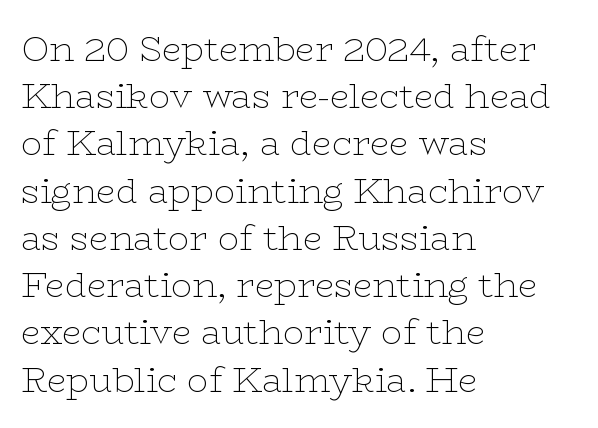
The image shows 35 px thin, wide serif type, upright; set left-aligned, normal line spacing (1.35x), normal letter spacing, not underlined; low stroke contrast and a medium x-height.
